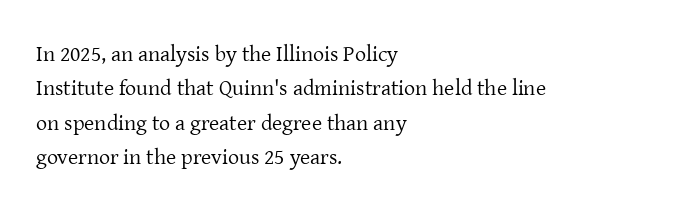
The image shows 22 px text type, upright; set left-aligned, normal line spacing (1.56x), normal letter spacing, not underlined.
